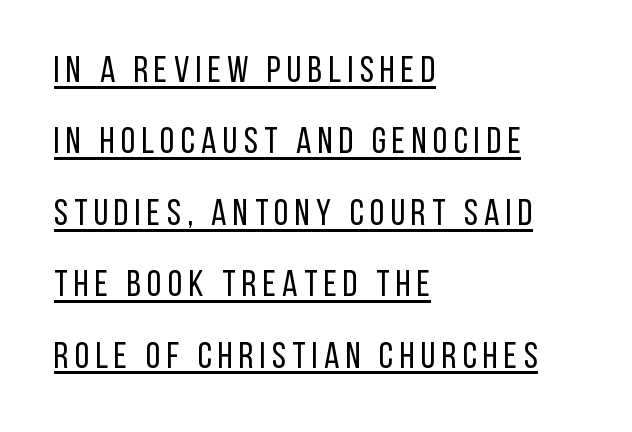
Q: Is the text bold? A: No.
Q: Is the text italic (slanted)? A: No, it is upright.
Q: Is the typeface a serif or a sans-serif typeface? A: Sans-serif.
Q: Is the text underlined? A: Yes.
Q: How is the paragraph aligned? A: Left-aligned.
Q: Is the spacing between lines tight, normal or loose? A: Loose.
Q: Width (condensed, normal, or wide)? A: Condensed.
Q: Stroke contrast? A: Low.
Q: x-height? A: Large.
Q: Monospaced? A: No.
